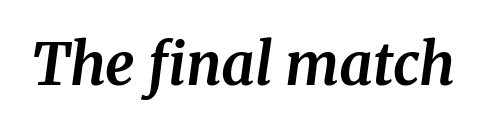
Q: Is the text bold? A: Yes.
Q: Is the text italic (slanted)? A: Yes, it leans right by about 8 degrees.
Q: Is the typeface a serif or a sans-serif typeface? A: Serif.
Q: Is the text underlined? A: No.
Q: Is the spacing between letters normal or unusually wide? A: Normal.
Q: Width (condensed, normal, or wide)? A: Normal.
Q: Stroke contrast? A: Medium.
Q: x-height? A: Medium.
Q: Monospaced? A: No.
